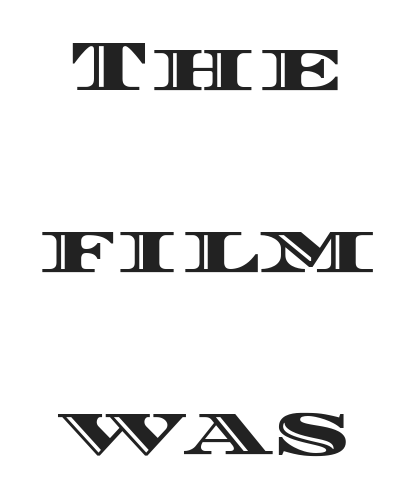
{"italic": "no", "width": "wide", "x_height": "large", "monospaced": "no", "underline": "no", "align": "center", "line_spacing": "loose", "line_spacing_ratio": 2.49, "letter_spacing": "normal", "letter_spacing_em": 0.0, "glyph_px": 73}
